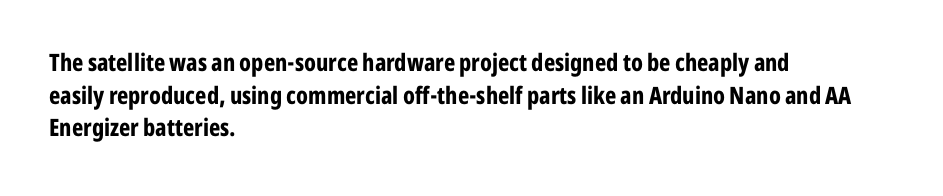
The rendering uses a moderate line-height, typical for paragraphs. The typography opts for an upright posture over an oblique one. Each word holds together tightly as a unit, with standard inter-letter gaps. Left-aligned paragraph, ragged on the right. The sample has been set heavy, in full bold. The string is rendered with underlining switched off.
